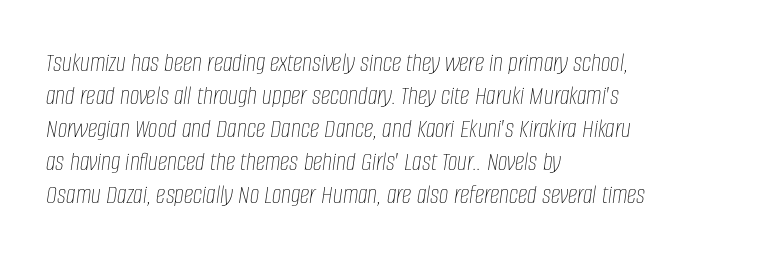
This is oblique type, the kind used for emphasis or titles. Look at the tracking — it's just the regular setting, nothing added. Any mark beneath the type? The region is blank. If you drew a ruler down the left edge, every line would touch it. Ink coverage per letter is moderate at most.
